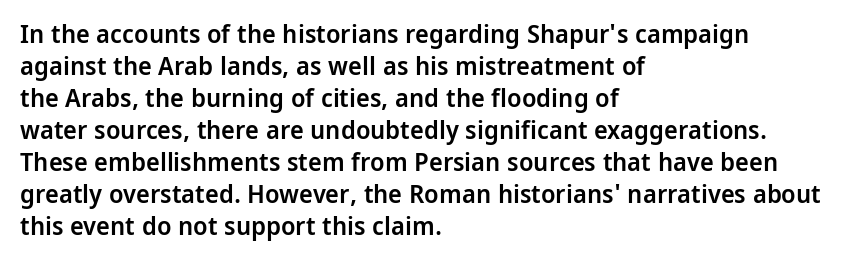
Q: Is the text bold? A: Semi-bold.
Q: Is the text italic (slanted)? A: No, it is upright.
Q: Is the text underlined? A: No.
Q: How is the paragraph aligned? A: Left-aligned.
Q: Is the spacing between letters normal or unusually wide? A: Normal.
